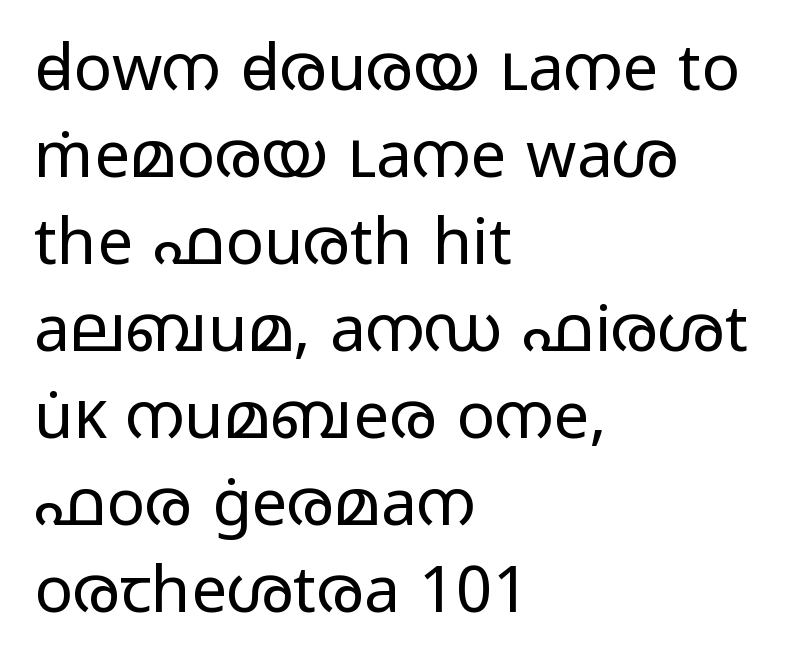
Q: Is the text bold? A: No.
Q: Is the text italic (slanted)? A: No, it is upright.
Q: Is the typeface a serif or a sans-serif typeface? A: Sans-serif.
Q: Is the text underlined? A: No.
Q: How is the paragraph aligned? A: Left-aligned.
Q: Is the spacing between letters normal or unusually wide? A: Normal.
Q: Is the spacing between lines tight, normal or loose? A: Normal.
Q: Width (condensed, normal, or wide)? A: Wide.
Q: Stroke contrast? A: Low.
Q: x-height? A: Medium.
Q: Monospaced? A: No.
